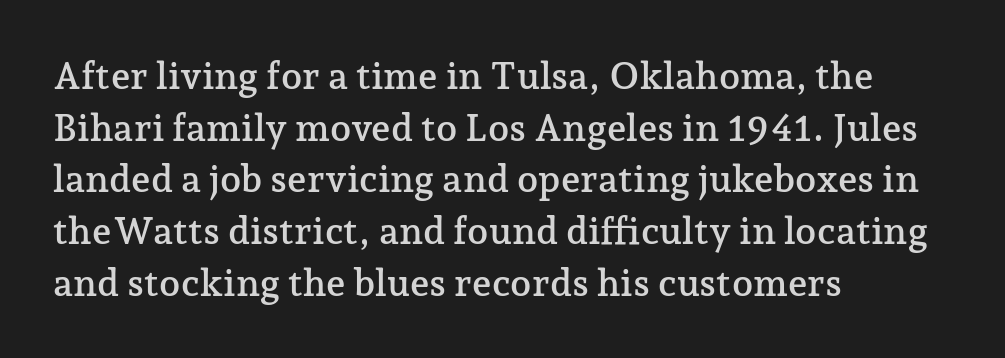
{"serif": "yes", "italic": "no", "width": "normal", "stroke_contrast": "low", "x_height": "medium", "monospaced": "no", "underline": "no", "align": "left", "line_spacing": "normal", "line_spacing_ratio": 1.36, "letter_spacing": "normal", "letter_spacing_em": 0.0, "glyph_px": 38}
